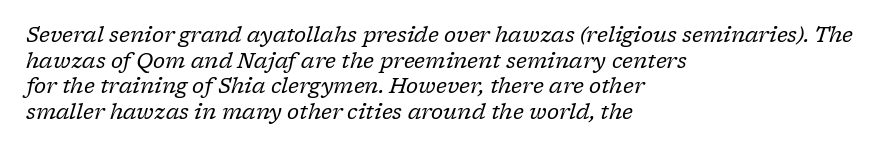
{"italic": "yes", "lean": "right", "slant_degrees": 17, "bold": "no", "underline": "no", "align": "left", "line_spacing_ratio": 1.22, "letter_spacing": "normal", "letter_spacing_em": 0.0, "glyph_px": 21}
